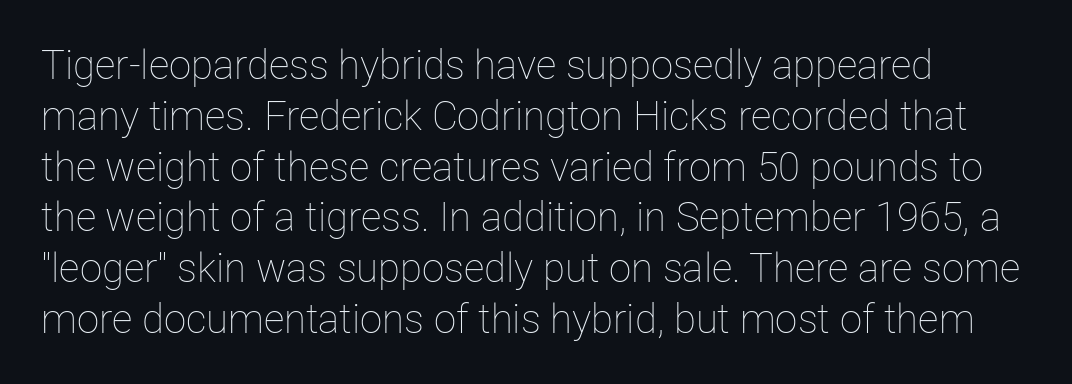
Q: Is the text bold? A: No.
Q: Is the text italic (slanted)? A: No, it is upright.
Q: Is the text underlined? A: No.
Q: Is the spacing between letters normal or unusually wide? A: Normal.
Q: Is the spacing between lines tight, normal or loose? A: Normal.
Q: Width (condensed, normal, or wide)? A: Normal.
Q: Stroke contrast? A: Low.
Q: x-height? A: Medium.
Q: Monospaced? A: No.
